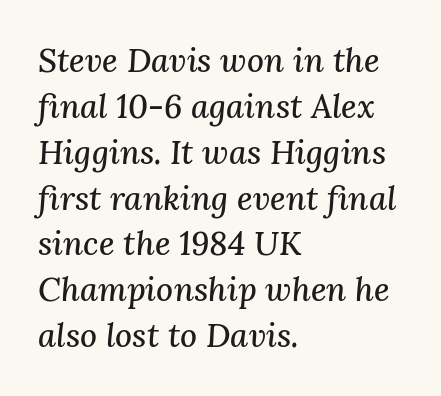
Q: Is the text italic (slanted)? A: Yes, it leans right by about 3 degrees.
Q: Is the typeface a serif or a sans-serif typeface? A: Serif.
Q: Is the text underlined? A: No.
Q: How is the paragraph aligned? A: Left-aligned.
Q: Is the spacing between letters normal or unusually wide? A: Normal.
Q: Is the spacing between lines tight, normal or loose? A: Normal.
Q: Width (condensed, normal, or wide)? A: Normal.
Q: Stroke contrast? A: Medium.
Q: x-height? A: Medium.
Q: Monospaced? A: No.
